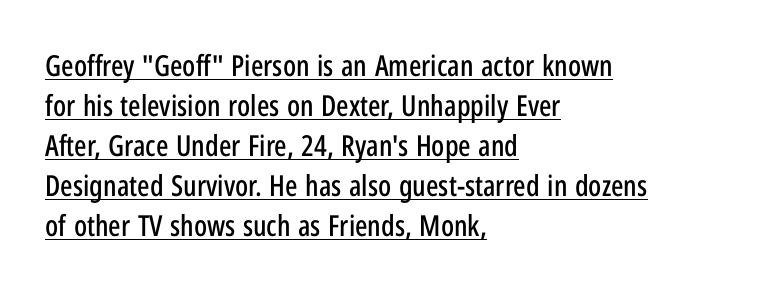
Varying glyph widths throughout — classic text-font behaviour. Reading down the block, your eye returns to a fixed left position each line. Rows of type keep a routine distance in the vertical direction. Nobody touched the tracking dial on this one.
